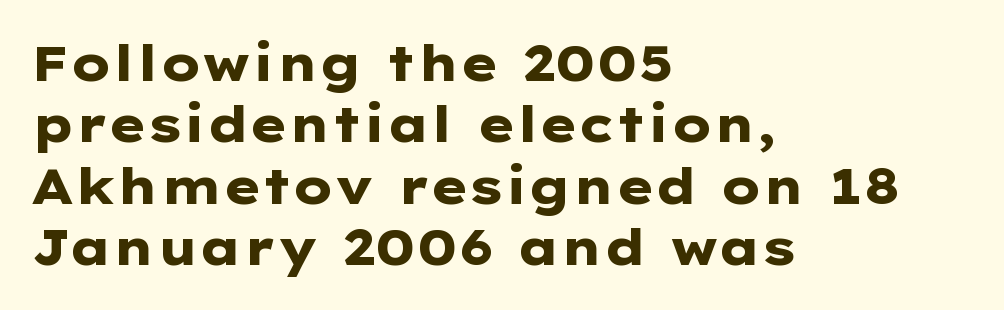
The rendering uses natural spacing where letterforms have individual widths. A sans-serif font was chosen for this passage. The letters are bold, with thick, heavy strokes. The string is rendered with underlining switched off. Posture: vertical. Layout note: lines flush left.
